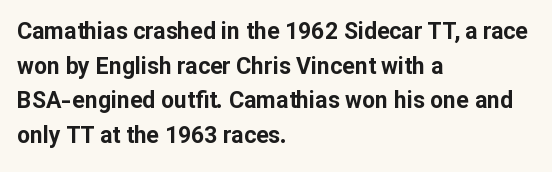
Every stem runs plumb, perpendicular to the baseline. The typesetting leans heavy: a genuine bold. Anything drawn beneath the words? Only blank space. The paragraph shown leans on its left margin. In terms of letterspacing, this is plain default setting. The space between consecutive lines is moderate.
